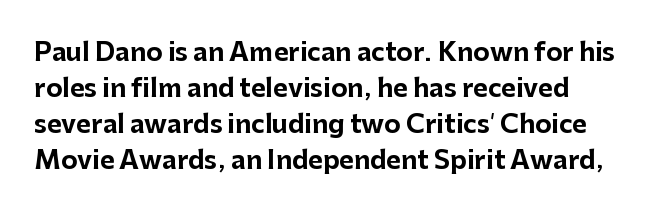
Nope, not italic — everything's standing straight. A normal amount of white space separates one row of letters from the next. Pretty heavy lettering here — definitely bold. Line starts are locked; line ends wander. Tracking here is standard; glyphs follow each other at the usual distance. Decoration check: the copy has no underline.
